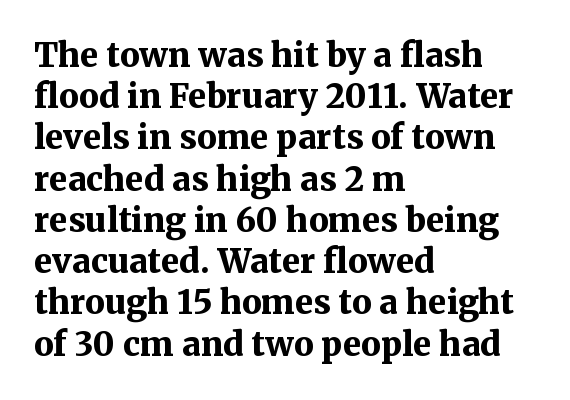
The image shows 33 px bold serif type, upright; set left-aligned, normal line spacing (1.25x), normal letter spacing, not underlined; medium stroke contrast and a medium x-height.
